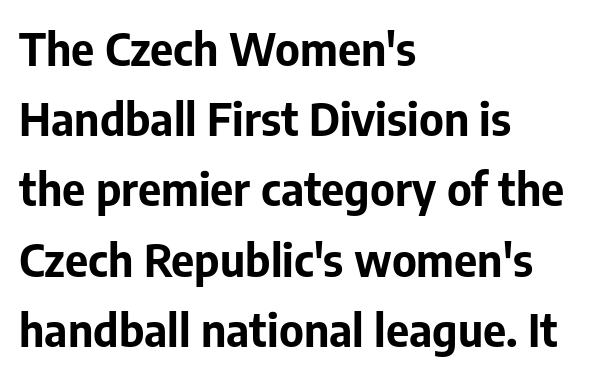
Rows of type keep a routine distance in the vertical direction. Vertical strokes here are truly vertical. Spacing between characters is what you'd get straight out of the box. Is the block centered? No — it sits flush against the left margin. Proportional: the letters do not fall into vertical columns. A sans-serif font was chosen for this passage.
